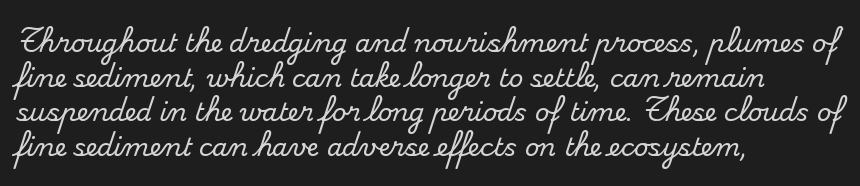
Has an underline been added? It has not. Observe the ordinary spacing: letters are neighbours, not strangers. What's the leading like? Ordinary, nothing unusual. Reading down the block, your eye returns to a fixed left position each line.
